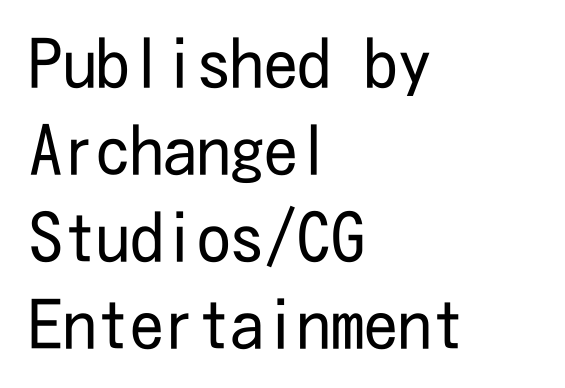
The words here are not underlined. The line texture is even and compact thanks to regular tracking. Is the stroke heavy? The answer is a plain regular-or-lighter. The setting favours the left margin, as ordinary paragraphs usually do. The lettering holds an erect, upright posture throughout. The line-height multiplier appears to be the usual default.
